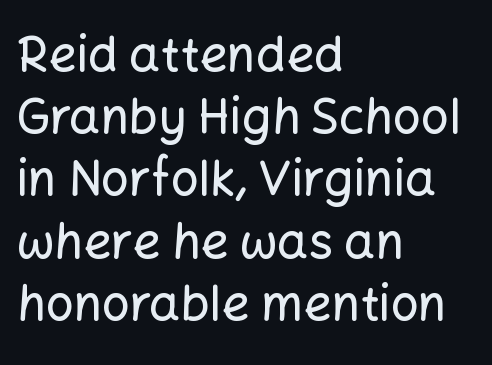
Q: Is the text italic (slanted)? A: No, it is upright.
Q: Is the typeface a serif or a sans-serif typeface? A: Sans-serif.
Q: Is the text underlined? A: No.
Q: How is the paragraph aligned? A: Left-aligned.
Q: Is the spacing between letters normal or unusually wide? A: Normal.
Q: Is the spacing between lines tight, normal or loose? A: Normal.
Q: Width (condensed, normal, or wide)? A: Normal.
Q: Stroke contrast? A: Low.
Q: x-height? A: Medium.
Q: Monospaced? A: No.
